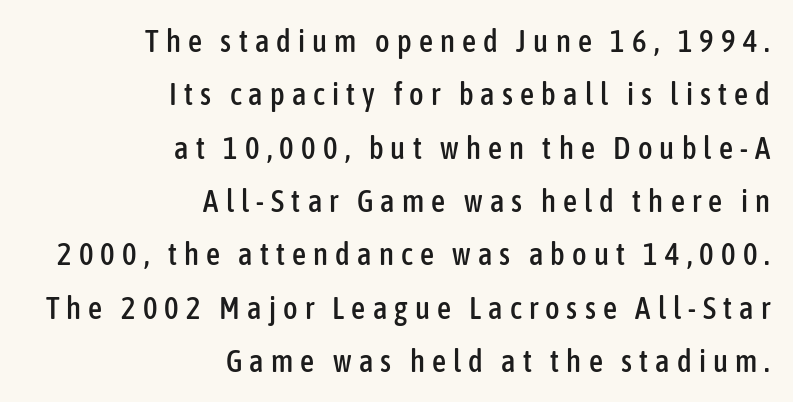
{"serif": "no", "italic": "no", "width": "condensed", "stroke_contrast": "low", "x_height": "medium", "monospaced": "no", "underline": "no", "align": "right", "line_spacing_ratio": 1.72, "letter_spacing": "wide", "letter_spacing_em": 0.23, "glyph_px": 31}
